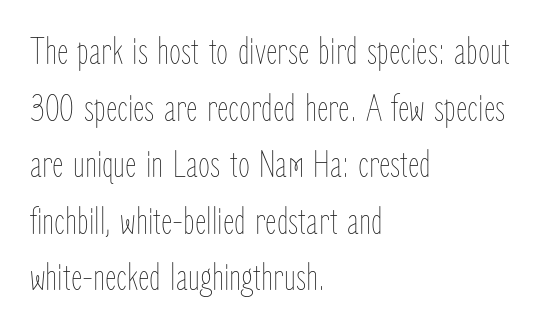
These lines sit exactly where default settings would place them. Line starts are locked; line ends wander. Ordinary non-slanted type is in use. Note the varied advance widths — an 'i' is clearly narrower than an 'm'. The rendering keeps characters at their native spacing.
